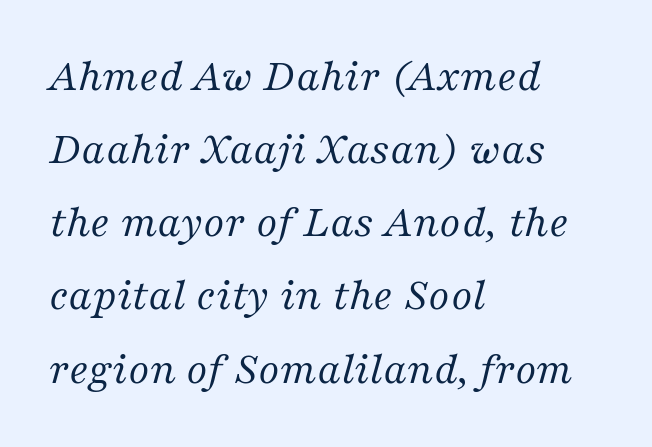
This is serif lettering, the kind often seen in printed books. Does extra space separate the letters? No, they use regular spacing. The ragged edge is on the right, which tells us the setting is flush left. Quick note: italic. A typesetter would call this proportional, since set widths differ per character. Is the stroke heavy? The answer is a plain regular-or-lighter.
